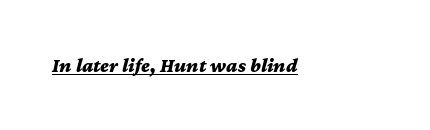
Q: Is the text bold? A: Yes.
Q: Is the text italic (slanted)? A: Yes, it leans right by about 12 degrees.
Q: Is the text underlined? A: Yes.
Q: Is the spacing between letters normal or unusually wide? A: Normal.
